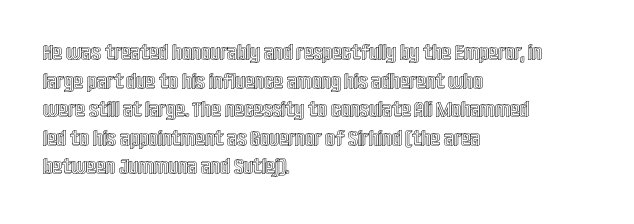
Q: Is the text italic (slanted)? A: No, it is upright.
Q: Is the text underlined? A: No.
Q: How is the paragraph aligned? A: Left-aligned.
Q: Is the spacing between letters normal or unusually wide? A: Normal.
Q: Is the spacing between lines tight, normal or loose? A: Normal.
